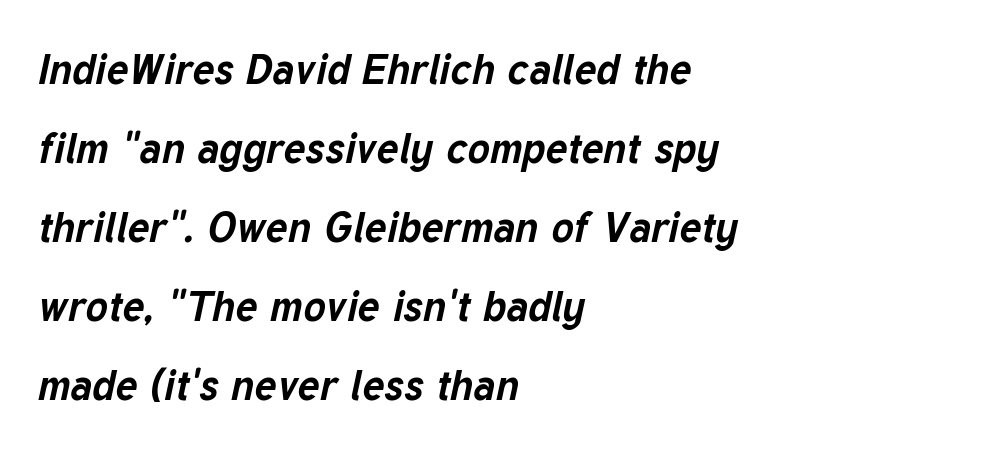
The image shows 42 px bold type, italic (leaning right); set left-aligned, line spacing 1.88x, normal letter spacing, not underlined; low stroke contrast and a medium x-height.
